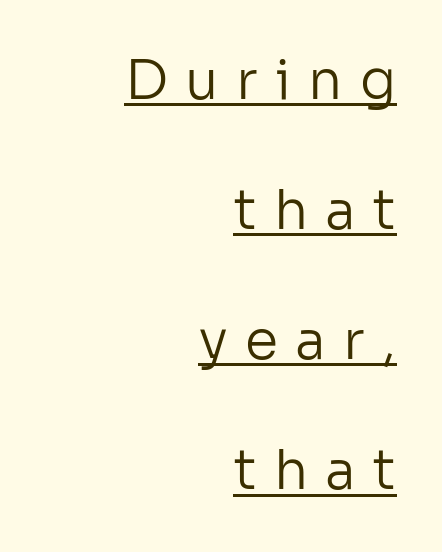
The type family on display is of the sans-serif kind. Compared with typical body copy, the letter spacing here is much looser. Does the leading feel generous? Absolutely, it's lavish. Glance below the letters and you will spot a drawn line.
